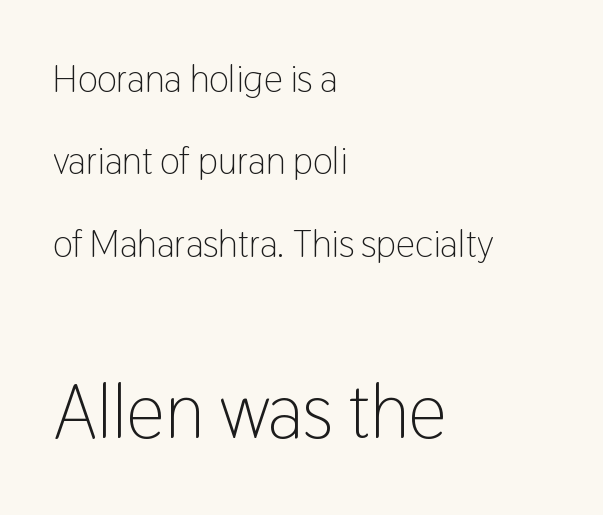
{"serif": "no", "italic": "no", "bold": "no", "weight": "light", "width": "condensed", "stroke_contrast": "low", "x_height": "medium", "monospaced": "no", "underline": "no", "align": "left", "line_spacing": "loose", "line_spacing_ratio": 2.17, "letter_spacing": "normal", "letter_spacing_em": 0.0, "larger_block": "second", "size_ratio": 2.0, "glyph_px": 76}
